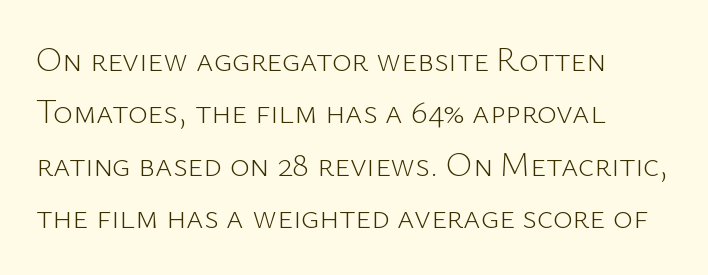
Vertical strokes here are truly vertical. Think standard paragraph weight, or any step lighter than that. The lines in this sample share a left origin and differ only in where they stop. The type family on display is of the sans-serif kind.
